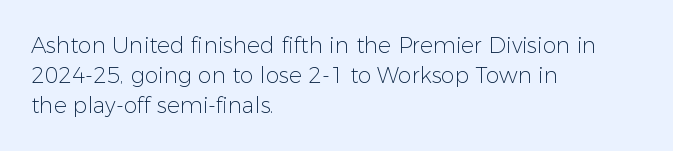
The letterforms sit shoulder to shoulder at normal distance. The space directly below the letters is spotless. Counters stay open thanks to moderate or lighter strokes. The vertical gap from one line to the next is medium. Ascenders rise straight up at ninety degrees. The ragged edge is on the right, which tells us the setting is flush left.
